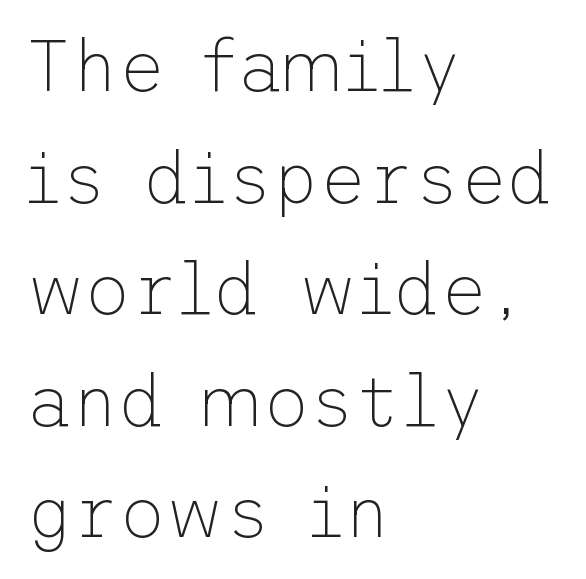
{"serif": "no", "italic": "no", "bold": "no", "weight": "thin", "width": "normal", "stroke_contrast": "low", "x_height": "medium", "underline": "no", "align": "left", "line_spacing": "normal", "line_spacing_ratio": 1.55, "letter_spacing": "normal", "letter_spacing_em": 0.0, "glyph_px": 72}
